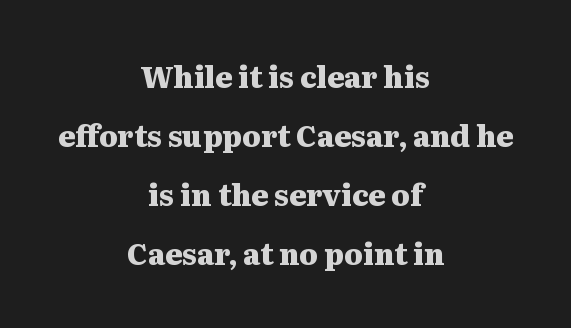
Is this a fixed-width face? No — the glyphs have proportional, varying widths. Loosely led — the rows are spread out. Type without underlining. Does the lettering tilt? It doesn't — this is upright. The text was rendered using a seriffed face with decorative stroke endings.
